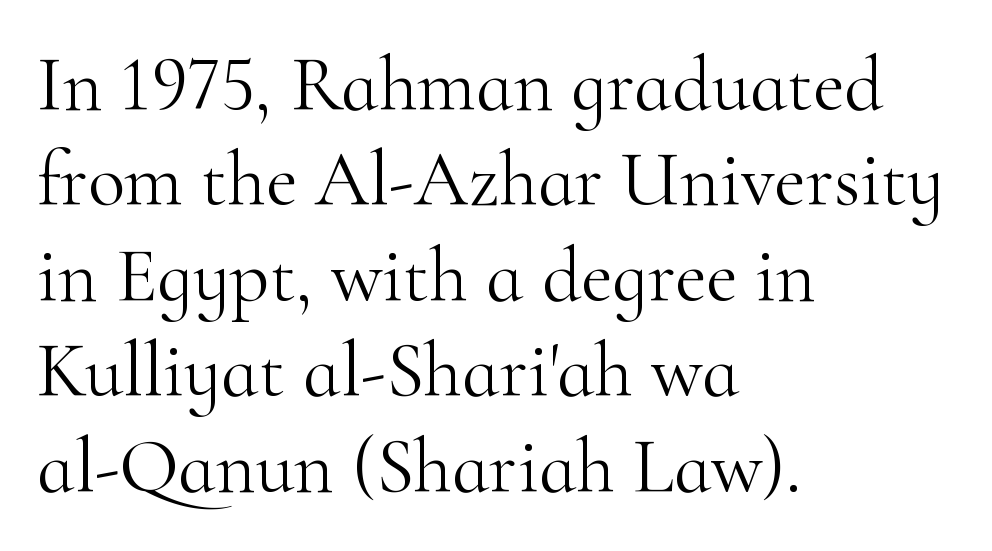
Are there feet on the stems? There are — it's a serif. Think of a printed novel: that variable character pitch is what you see here. These glyphs show unthickened strokes, regular width or finer. Just letters on the line, the space beneath them empty. Nobody touched the tracking dial on this one.
